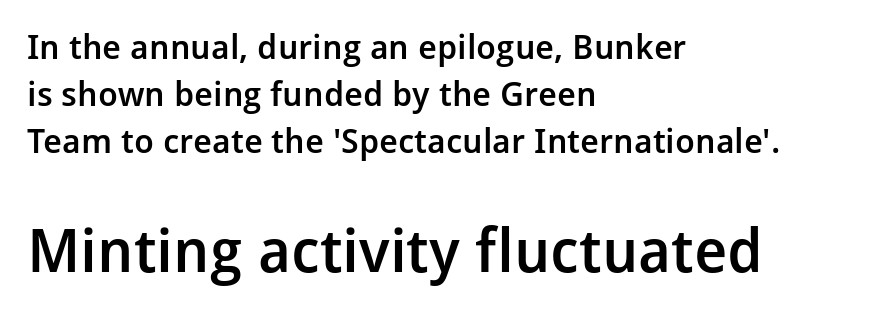
{"serif": "no", "italic": "no", "bold": "semi", "weight": "semibold", "width": "normal", "stroke_contrast": "low", "x_height": "medium", "monospaced": "no", "underline": "no", "align": "left", "line_spacing": "normal", "line_spacing_ratio": 1.38, "letter_spacing": "normal", "letter_spacing_em": 0.0, "larger_block": "second", "size_ratio": 1.76, "glyph_px": 60}
